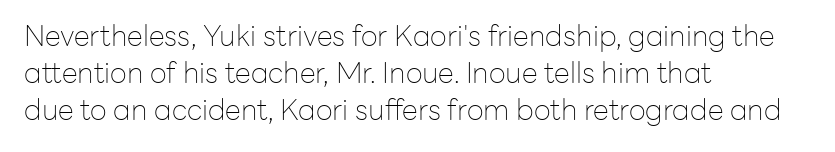
{"serif": "no", "italic": "no", "bold": "no", "weight": "thin", "width": "normal", "stroke_contrast": "low", "x_height": "medium", "monospaced": "no", "underline": "no", "align": "left", "line_spacing": "normal", "line_spacing_ratio": 1.27, "letter_spacing": "normal", "letter_spacing_em": 0.0, "glyph_px": 29}
